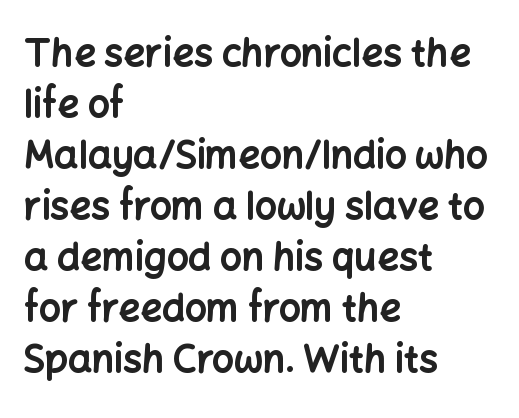
The image shows 38 px bold sans-serif type, upright; set left-aligned, normal line spacing (1.34x), normal letter spacing, not underlined; low stroke contrast and a medium x-height.
